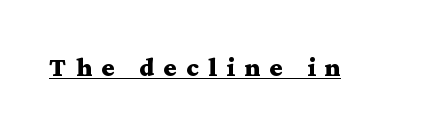
Each word looks stretched out because of the extra space between its letters. Stroke thickness is high; the sample reads as a true bold. Is there an underline? Yes — a line sits under the letters. The type sits square on the baseline with zero lean.
